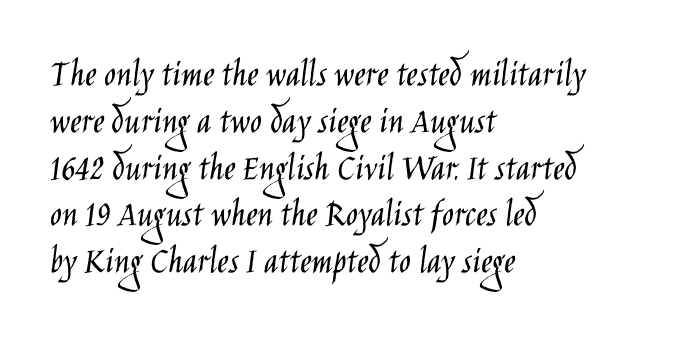
Is this a sans? Yes — the strokes have no serifs. Honestly, there is no underline to notice here at all. The passage shown is typed in a proportional face where columns would drift. Line starts are locked; line ends wander. This is not heavy type; no bold has been used. The type is set solid horizontally, with unmodified tracking.
